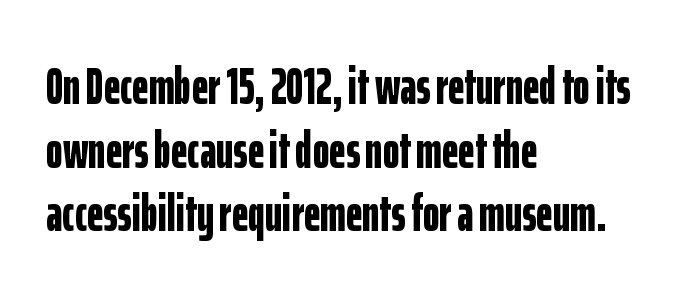
Regarding leading, the lines here are spaced in the standard way. This is sans-serif lettering, the kind often seen on screens and signage. Each row of text sits above clean, open space. A roman cut, with each character standing at attention. Varying glyph widths throughout — classic text-font behaviour. Does the weight exceed regular? Yes, all the way to bold.
